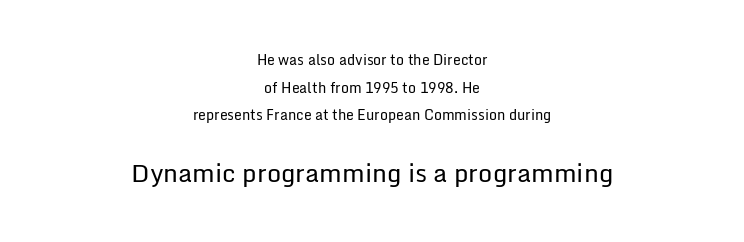
Q: Is the text bold? A: No.
Q: Is the text italic (slanted)? A: No, it is upright.
Q: Is the text underlined? A: No.
Q: How is the paragraph aligned? A: Centered.
Q: Is the spacing between letters normal or unusually wide? A: Normal.
Q: Is the spacing between lines tight, normal or loose? A: Loose.
Q: Which block of text is set in a larger size, the first (top) or the second (bottom)? A: The second (bottom) one.
